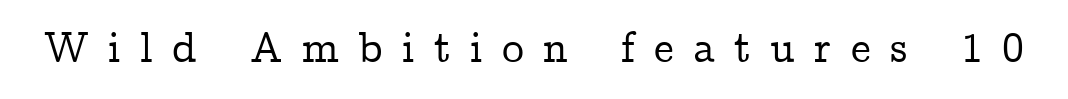
Q: Is the text italic (slanted)? A: No, it is upright.
Q: Is the typeface a serif or a sans-serif typeface? A: Serif.
Q: Is the text underlined? A: No.
Q: Is the spacing between letters normal or unusually wide? A: Unusually wide.
Q: Width (condensed, normal, or wide)? A: Normal.
Q: Stroke contrast? A: Low.
Q: x-height? A: Medium.
Q: Monospaced? A: No.
